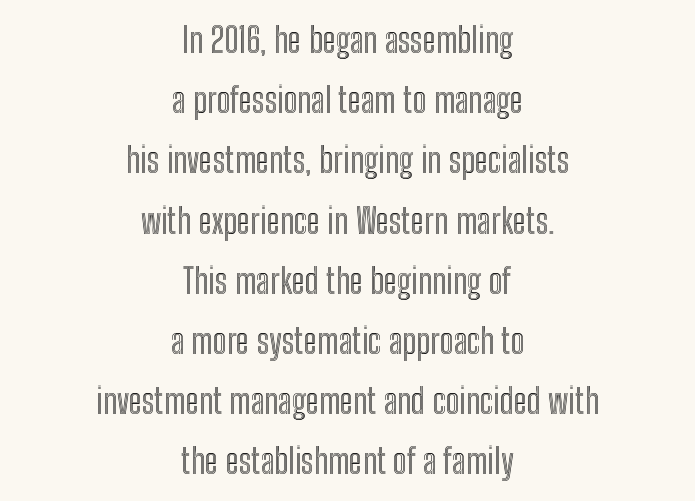
A clean baseline with only descenders dipping below it. Neither beginnings nor endings align; midpoints do. Looks like regular typesetting: each glyph gets only the width it needs. A typesetter would call this zero additional tracking.
